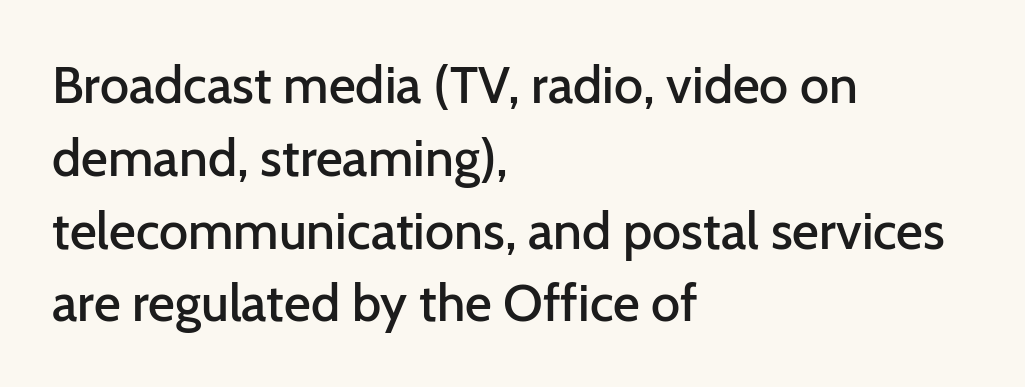
The space between consecutive lines is moderate. The characters look somewhat weighty, a semibold short of true bold. Standard letterfit; no display-style spreading of the glyphs. When letters stand straight like this, we call the style roman or upright. Words float on clear page, feet unadorned. The compositor pushed each line to the left boundary.
